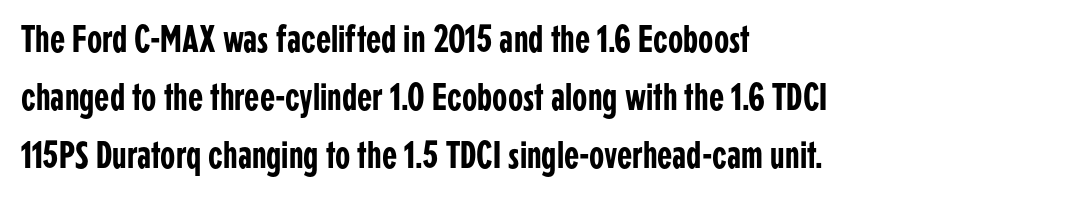
The image shows 39 px condensed sans-serif type, upright; set left-aligned, normal line spacing (1.49x), normal letter spacing, not underlined; low stroke contrast and a medium x-height.
